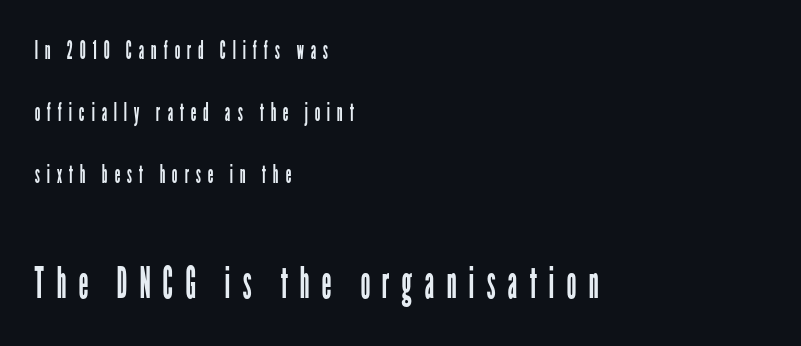
Q: Is the text bold? A: No.
Q: Is the text italic (slanted)? A: No, it is upright.
Q: Is the typeface a serif or a sans-serif typeface? A: Sans-serif.
Q: Is the text underlined? A: No.
Q: How is the paragraph aligned? A: Left-aligned.
Q: Is the spacing between letters normal or unusually wide? A: Unusually wide.
Q: Is the spacing between lines tight, normal or loose? A: Loose.
Q: Which block of text is set in a larger size, the first (top) or the second (bottom)? A: The second (bottom) one.
Q: Width (condensed, normal, or wide)? A: Condensed.
Q: Stroke contrast? A: Low.
Q: x-height? A: Medium.
Q: Monospaced? A: No.
